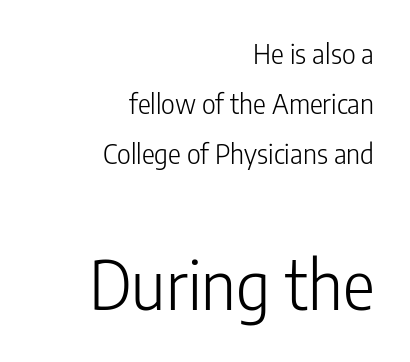
Q: Is the text bold? A: No.
Q: Is the text italic (slanted)? A: No, it is upright.
Q: Is the typeface a serif or a sans-serif typeface? A: Sans-serif.
Q: Is the text underlined? A: No.
Q: How is the paragraph aligned? A: Right-aligned.
Q: Is the spacing between letters normal or unusually wide? A: Normal.
Q: Which block of text is set in a larger size, the first (top) or the second (bottom)? A: The second (bottom) one.
Q: Width (condensed, normal, or wide)? A: Condensed.
Q: Stroke contrast? A: Low.
Q: x-height? A: Medium.
Q: Monospaced? A: No.
